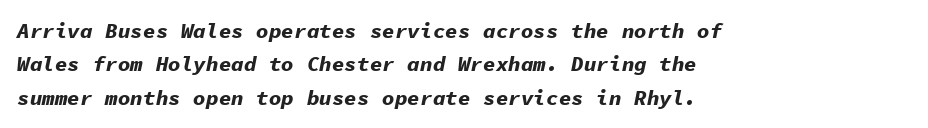
Q: Is the text bold? A: Yes.
Q: Is the text italic (slanted)? A: Yes, it leans right by about 11 degrees.
Q: Is the text underlined? A: No.
Q: How is the paragraph aligned? A: Left-aligned.
Q: Is the spacing between letters normal or unusually wide? A: Normal.
Q: Is the spacing between lines tight, normal or loose? A: Normal.
